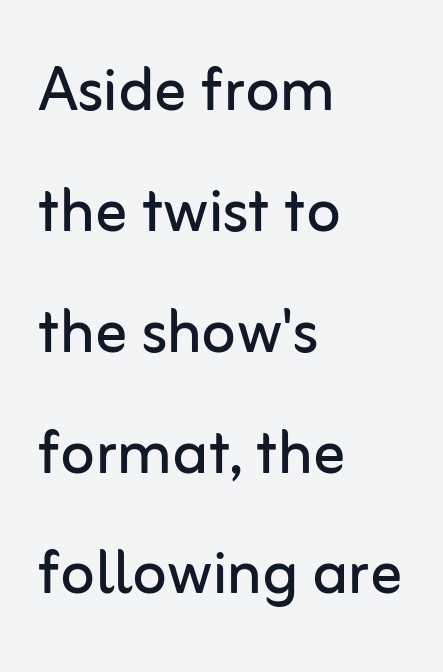
The image shows 79 px regular-weight sans-serif type, upright; set left-aligned, normal line spacing (1.53x), normal letter spacing, not underlined; low stroke contrast and a medium x-height.
